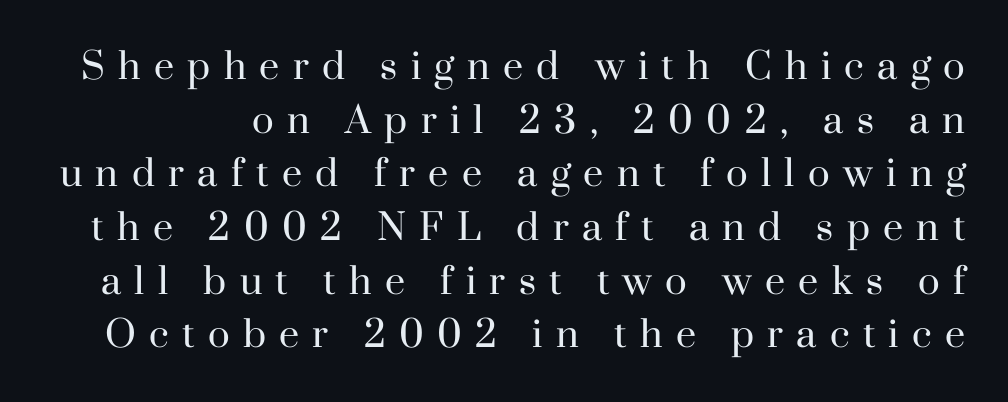
{"serif": "yes", "italic": "no", "bold": "no", "weight": "regular", "width": "normal", "stroke_contrast": "high", "x_height": "small", "monospaced": "no", "underline": "no", "line_spacing": "normal", "line_spacing_ratio": 1.49, "letter_spacing": "wide", "letter_spacing_em": 0.37, "glyph_px": 36}
